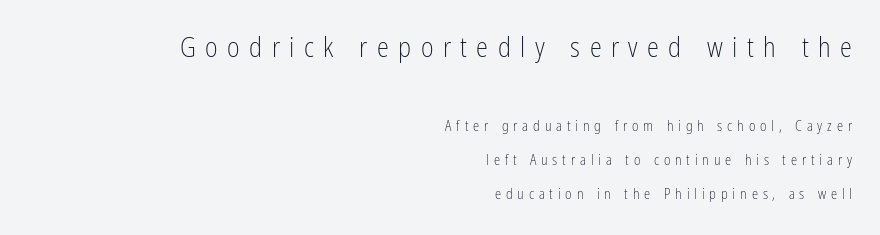
Q: Is the text bold? A: No.
Q: Is the text italic (slanted)? A: No, it is upright.
Q: Is the text underlined? A: No.
Q: How is the paragraph aligned? A: Right-aligned.
Q: Is the spacing between letters normal or unusually wide? A: Unusually wide.
Q: Is the spacing between lines tight, normal or loose? A: Loose.
Q: Which block of text is set in a larger size, the first (top) or the second (bottom)? A: The first (top) one.
